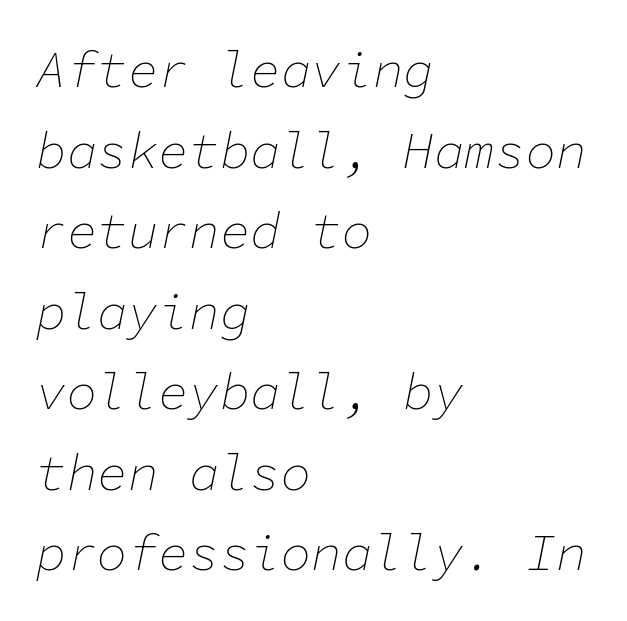
Notice how descenders clear the ascenders below comfortably — that's standard leading. This rendering leaves character spacing at its baseline value. Horizontal alignment here is leftward, the default for most running prose. Compared with ordinary roman type, these characters are visibly tilted.
